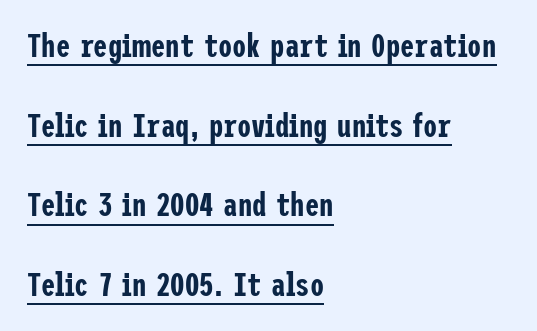
Q: Is the text italic (slanted)? A: No, it is upright.
Q: Is the typeface a serif or a sans-serif typeface? A: Sans-serif.
Q: Is the text underlined? A: Yes.
Q: How is the paragraph aligned? A: Left-aligned.
Q: Is the spacing between letters normal or unusually wide? A: Normal.
Q: Is the spacing between lines tight, normal or loose? A: Loose.
Q: Width (condensed, normal, or wide)? A: Condensed.
Q: Stroke contrast? A: Low.
Q: x-height? A: Medium.
